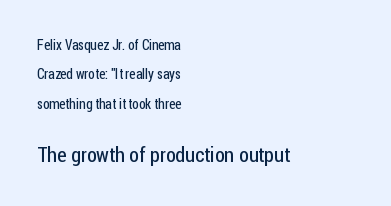
The image shows 21 px text type, upright; set left-aligned, loose line spacing (2.1x), normal letter spacing, not underlined; the second (bottom) block is 1.5x larger.
